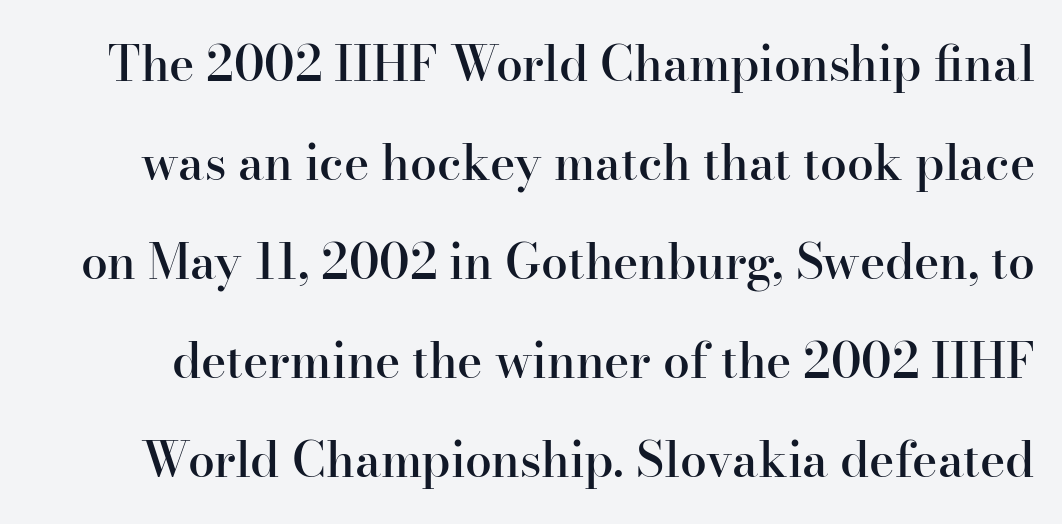
The image shows 48 px semibold serif type, upright; set loose line spacing (2.06x), normal letter spacing, not underlined; high stroke contrast and a small x-height.
